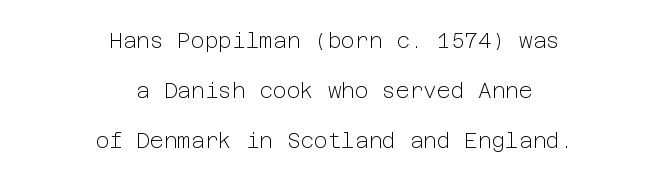
Q: Is the text bold? A: No.
Q: Is the text italic (slanted)? A: No, it is upright.
Q: Is the text underlined? A: No.
Q: How is the paragraph aligned? A: Centered.
Q: Is the spacing between letters normal or unusually wide? A: Normal.
Q: Is the spacing between lines tight, normal or loose? A: Loose.
